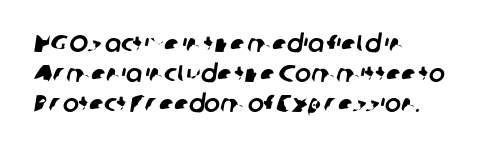
Q: Is the text underlined? A: No.
Q: How is the paragraph aligned? A: Left-aligned.
Q: Is the spacing between letters normal or unusually wide? A: Normal.
Q: Is the spacing between lines tight, normal or loose? A: Normal.
